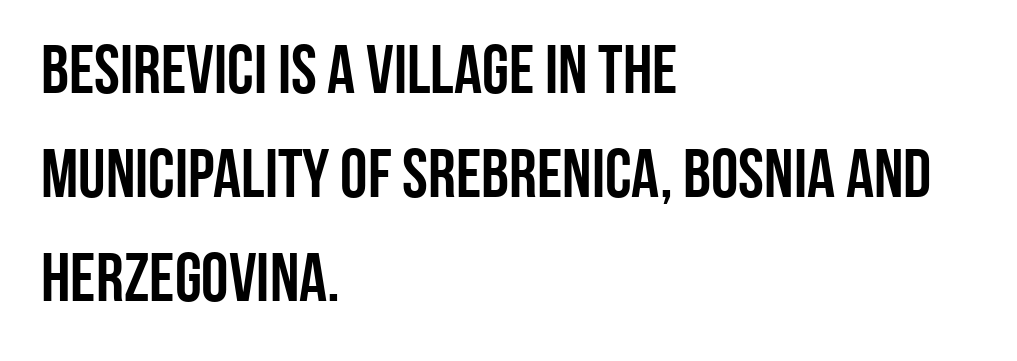
The image shows 69 px condensed sans-serif type, upright; set left-aligned, normal line spacing (1.51x), normal letter spacing, not underlined; low stroke contrast and a large x-height.
